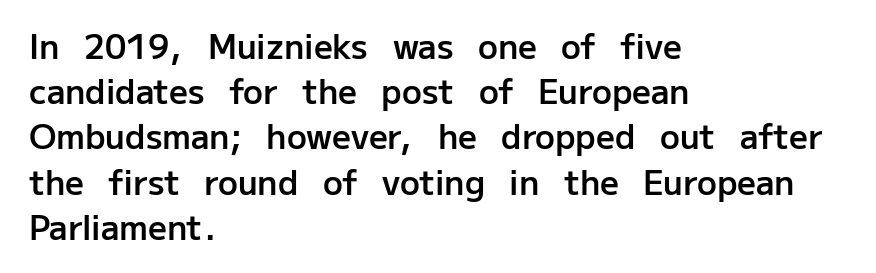
{"serif": "no", "italic": "no", "bold": "semi", "weight": "semibold", "width": "normal", "stroke_contrast": "low", "x_height": "medium", "monospaced": "no", "underline": "no", "align": "left", "line_spacing": "normal", "line_spacing_ratio": 1.37, "letter_spacing": "normal", "letter_spacing_em": 0.0, "glyph_px": 33}
